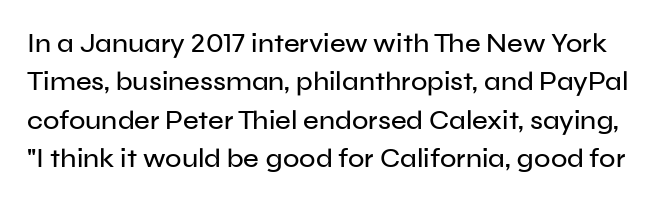
The image shows 27 px text type, upright; set normal line spacing (1.42x), normal letter spacing, not underlined.
